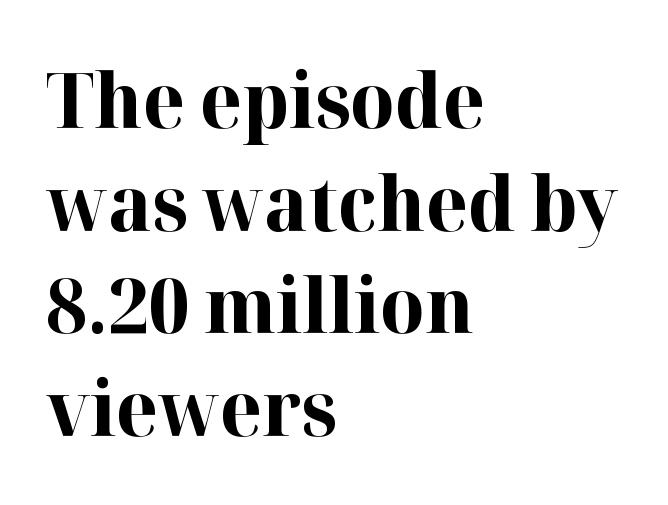
Q: Is the text bold? A: Yes.
Q: Is the text italic (slanted)? A: No, it is upright.
Q: Is the typeface a serif or a sans-serif typeface? A: Serif.
Q: Is the text underlined? A: No.
Q: How is the paragraph aligned? A: Left-aligned.
Q: Is the spacing between letters normal or unusually wide? A: Normal.
Q: Is the spacing between lines tight, normal or loose? A: Normal.
Q: Width (condensed, normal, or wide)? A: Normal.
Q: Stroke contrast? A: High.
Q: x-height? A: Medium.
Q: Monospaced? A: No.
